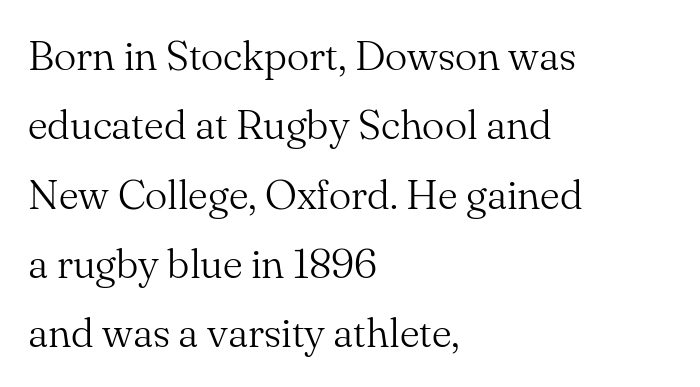
The image shows 42 px light serif type, upright; set left-aligned, normal line spacing (1.65x), normal letter spacing, not underlined; medium stroke contrast and a small x-height.
